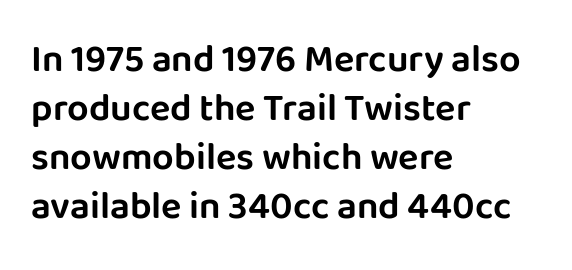
Are there feet on the stems? There aren't — it's a sans. These lines sit exactly where default settings would place them. Has an underline been added? It has not. The tracking reads as untouched default to a designer's eye. These lines were composed using upright roman letters. Which margin do the lines hug? The left one — the right edge is uneven.
